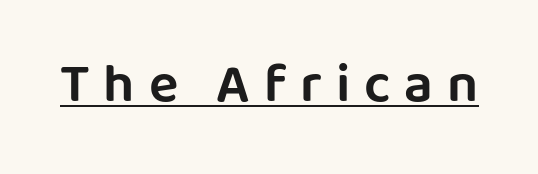
Q: Is the text italic (slanted)? A: No, it is upright.
Q: Is the typeface a serif or a sans-serif typeface? A: Sans-serif.
Q: Is the text underlined? A: Yes.
Q: Is the spacing between letters normal or unusually wide? A: Unusually wide.
Q: Width (condensed, normal, or wide)? A: Normal.
Q: Stroke contrast? A: Low.
Q: x-height? A: Large.
Q: Monospaced? A: No.
